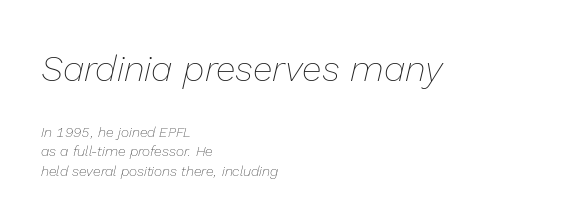
Only glyphs here, with clear space below each row. Compared with a typical body face, this is equally light or lighter still. Top chunk: large. Bottom chunk: small. The letters sit at their default tracking, neither squeezed nor spread.
